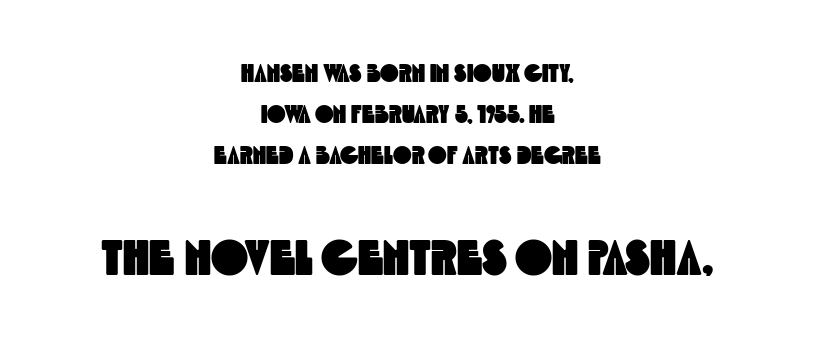
{"serif": "no", "width": "condensed", "x_height": "large", "monospaced": "no", "underline": "no", "align": "center", "line_spacing": "normal", "line_spacing_ratio": 1.64, "letter_spacing": "normal", "letter_spacing_em": 0.0, "larger_block": "second", "size_ratio": 2.0, "glyph_px": 50}
